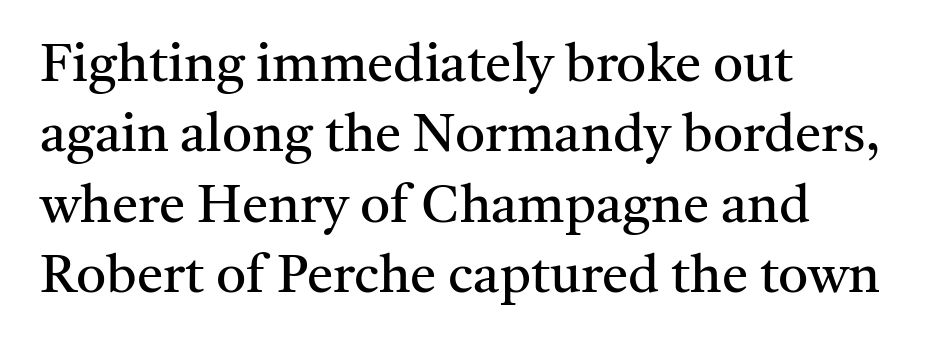
The image shows 53 px regular-weight serif type, upright; set left-aligned, normal line spacing (1.33x), normal letter spacing, not underlined; medium stroke contrast and a medium x-height.
